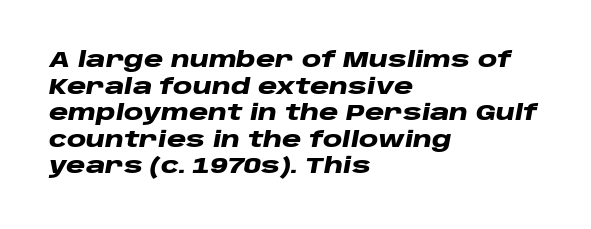
Q: Is the text bold? A: Yes.
Q: Is the text italic (slanted)? A: Yes, it leans right by about 10 degrees.
Q: Is the text underlined? A: No.
Q: How is the paragraph aligned? A: Left-aligned.
Q: Is the spacing between letters normal or unusually wide? A: Normal.
